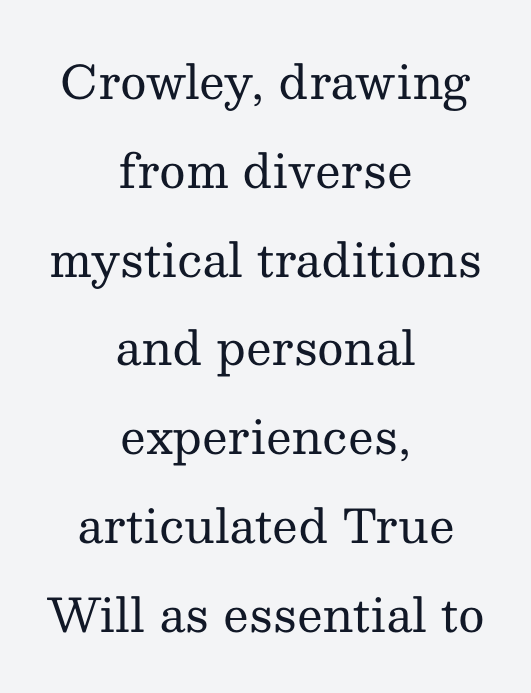
Q: Is the text bold? A: No.
Q: Is the text italic (slanted)? A: No, it is upright.
Q: Is the typeface a serif or a sans-serif typeface? A: Serif.
Q: Is the text underlined? A: No.
Q: How is the paragraph aligned? A: Centered.
Q: Is the spacing between letters normal or unusually wide? A: Normal.
Q: Is the spacing between lines tight, normal or loose? A: Loose.
Q: Width (condensed, normal, or wide)? A: Normal.
Q: Stroke contrast? A: Medium.
Q: x-height? A: Medium.
Q: Monospaced? A: No.
